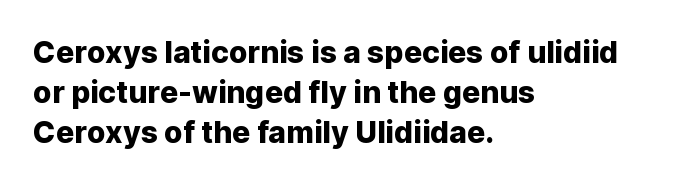
{"serif": "no", "italic": "no", "width": "normal", "stroke_contrast": "low", "x_height": "medium", "monospaced": "no", "underline": "no", "align": "left", "line_spacing": "normal", "line_spacing_ratio": 1.34, "letter_spacing": "normal", "letter_spacing_em": 0.0, "glyph_px": 30}
